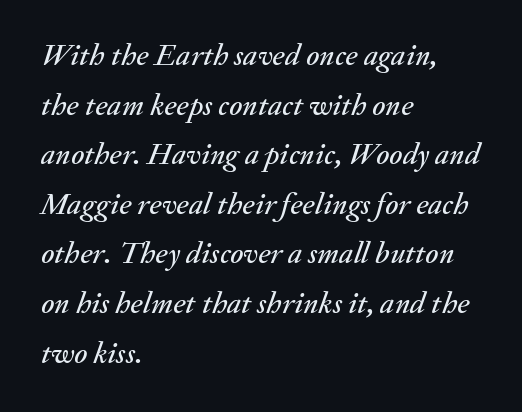
The lines in this sample share a left origin and differ only in where they stop. These lines sit exactly where default settings would place them. Honestly, there is no underline to notice here at all. The face used here is rendered with its standard letterfit. When letters slant like this, we call the style italic.
